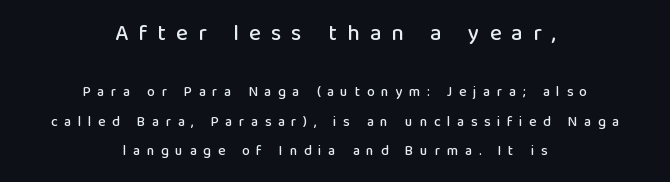
The image shows 22 px text type, upright; set centered, loose line spacing (2.11x), unusually wide letter spacing (+0.47 em), not underlined; the first (top) block is 1.57x larger.
